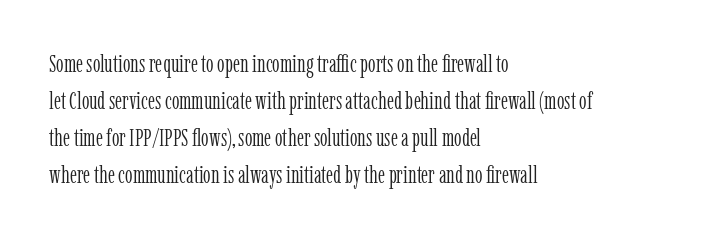
Vertical strokes here are truly vertical. Every row of glyphs begins at an identical x-position on the left. Between one letter and the next there's only the usual sliver of space. Only glyphs here, with clear space below each row.
